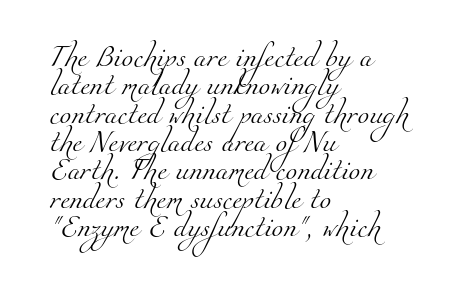
Q: Is the text bold? A: No.
Q: Is the text underlined? A: No.
Q: How is the paragraph aligned? A: Left-aligned.
Q: Is the spacing between letters normal or unusually wide? A: Normal.
Q: Is the spacing between lines tight, normal or loose? A: Normal.
